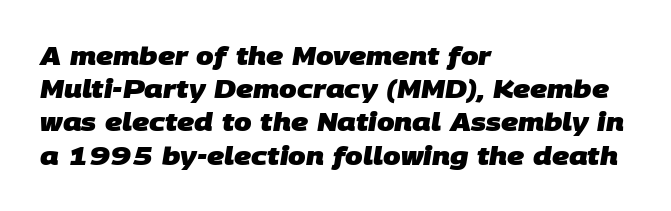
The image shows 25 px bold type; set left-aligned, normal line spacing (1.33x), normal letter spacing, not underlined.
